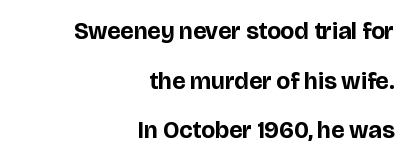
When letters stand straight like this, we call the style roman or upright. Plenty of ink on the page — the face is bold. This sample is right-justified, so line beginnings fall wherever the words allow. There is no visible air inserted between adjacent glyphs. Interline gaps are noticeably wide in this sample. The zone under the glyphs is completely vacant.
